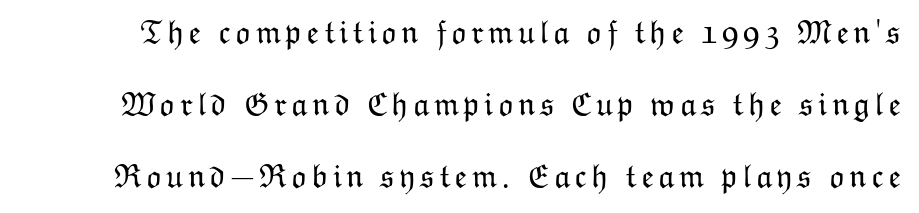
Q: Is the text bold? A: No.
Q: Is the text italic (slanted)? A: No, it is upright.
Q: Is the text underlined? A: No.
Q: Is the spacing between lines tight, normal or loose? A: Loose.
Q: Width (condensed, normal, or wide)? A: Normal.
Q: Stroke contrast? A: Low.
Q: x-height? A: Medium.
Q: Monospaced? A: No.
